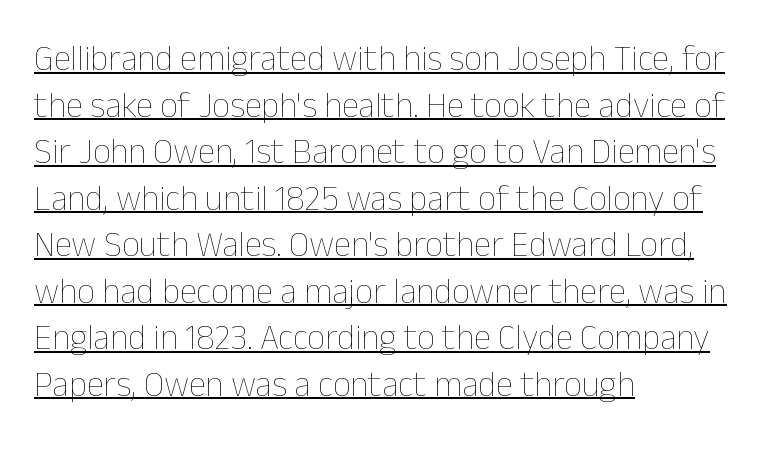
Horizontal alignment here is leftward, the default for most running prose. Letter spacing: default. Stem width sits at or under what a default text font uses. The passage shown stacks its lines at a standard gap. A typesetter would call this proportional, since set widths differ per character. The lettering holds an erect, upright posture throughout.
